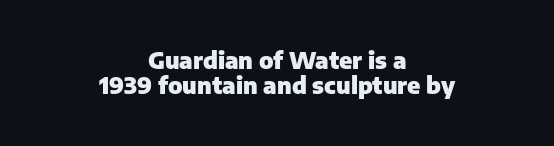
Q: Is the text bold? A: Yes.
Q: Is the text italic (slanted)? A: No, it is upright.
Q: Is the text underlined? A: No.
Q: How is the paragraph aligned? A: Centered.
Q: Is the spacing between letters normal or unusually wide? A: Normal.
Q: Is the spacing between lines tight, normal or loose? A: Tight.
